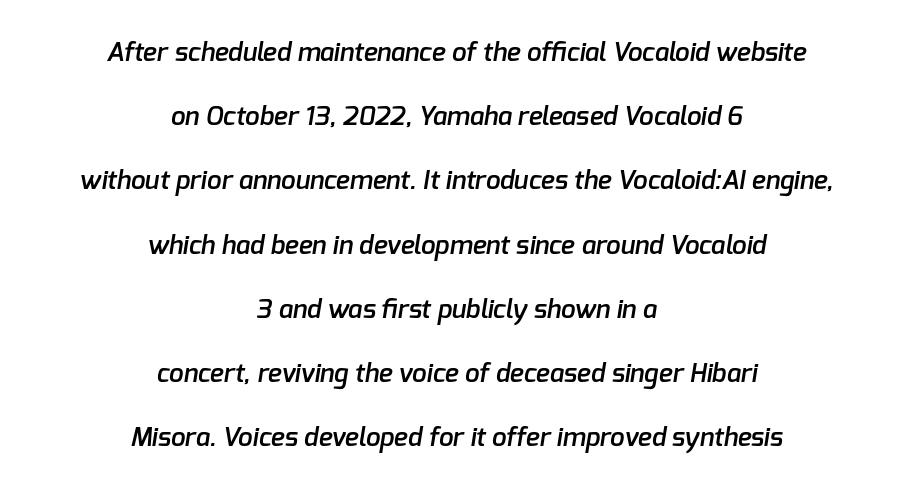
{"bold": "semi", "underline": "no", "align": "center", "line_spacing": "loose", "line_spacing_ratio": 2.47, "letter_spacing": "normal", "letter_spacing_em": 0.0, "glyph_px": 26}
